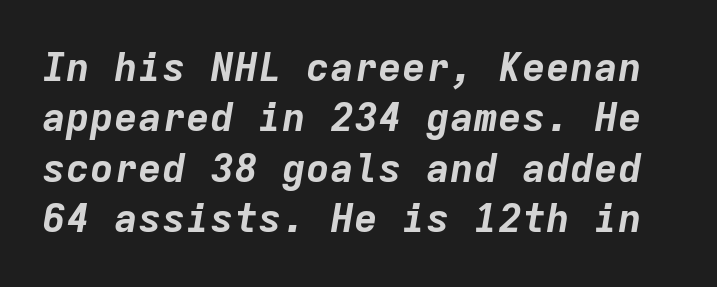
The image shows 40 px bold type, italic (leaning right), monospaced; set normal line spacing (1.26x), normal letter spacing, not underlined; low stroke contrast and a medium x-height.
